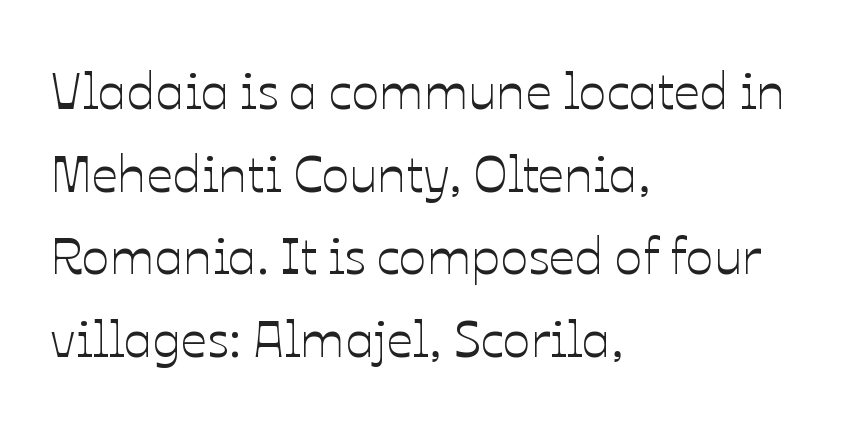
{"italic": "no", "width": "normal", "stroke_contrast": "low", "x_height": "medium", "monospaced": "no", "underline": "no", "align": "left", "line_spacing": "normal", "line_spacing_ratio": 1.59, "letter_spacing": "normal", "letter_spacing_em": 0.0, "glyph_px": 52}
